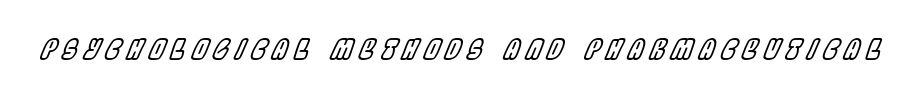
Q: Is the text italic (slanted)? A: Yes, it leans right by about 22 degrees.
Q: Is the text underlined? A: No.
Q: Is the spacing between letters normal or unusually wide? A: Unusually wide.
